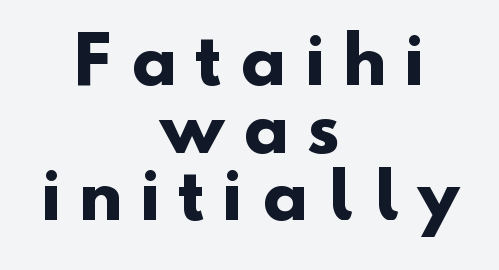
{"serif": "no", "bold": "yes", "weight": "heavy", "width": "normal", "stroke_contrast": "low", "x_height": "small", "monospaced": "no", "underline": "no", "align": "center", "line_spacing": "tight", "line_spacing_ratio": 1.04, "letter_spacing": "wide", "letter_spacing_em": 0.27, "glyph_px": 65}
